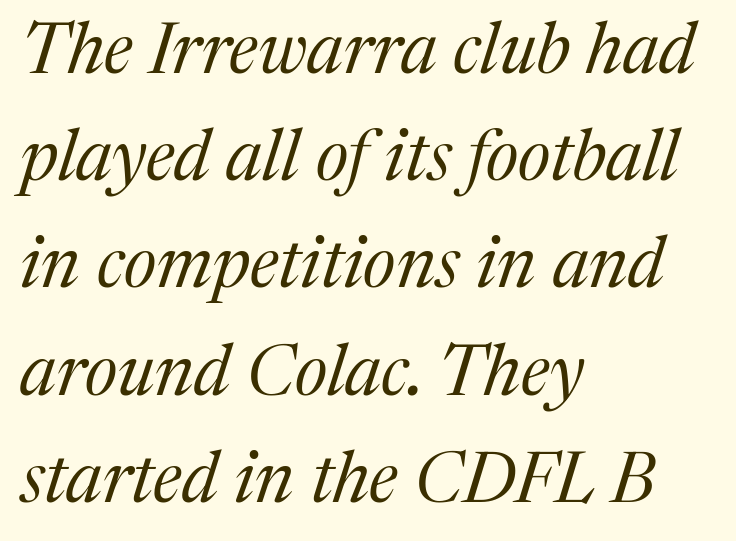
This rendering leaves character spacing at its baseline value. In terms of leading, this rendering sits right in the middle. This is not heavy type; no bold has been used. No word sits above an underline.
